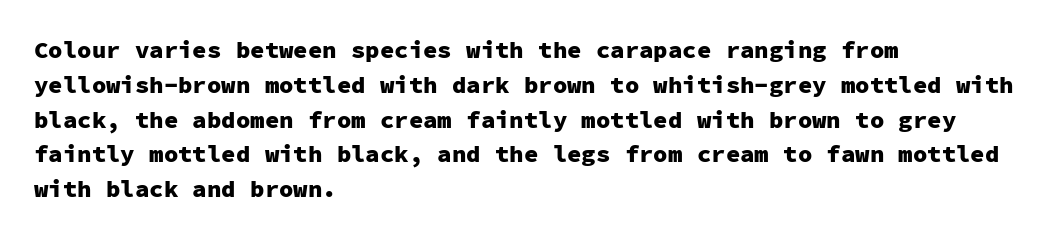
Nope, not italic — everything's standing straight. The passage shown has conventional tracking throughout. Bold? Absolutely — the strokes are thick and heavy. If you drew a ruler down the left edge, every line would touch it. The gap between lines stays unmarked. Horizontal bands of white between lines are of average thickness.
